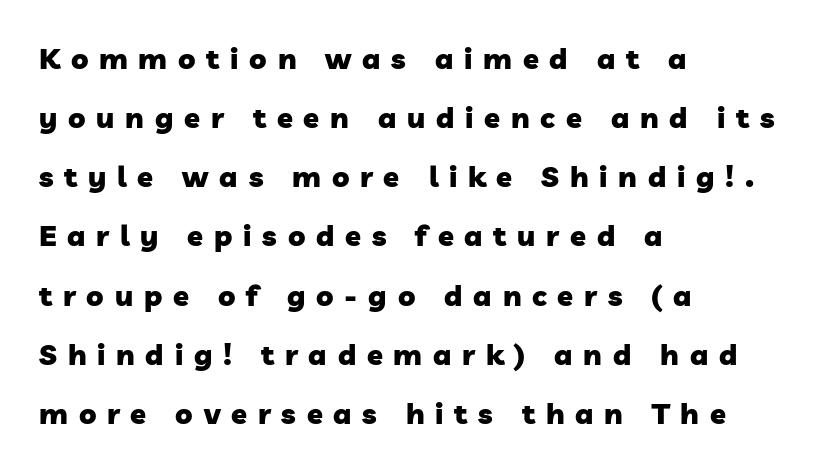
Layout note: lines flush left. How are the letters spaced? Widely, with obvious added tracking. Its strokes are broad and dark, the hallmark of bold type. Beneath every word, the page is bare. A typesetter would call this proportional, since set widths differ per character.
